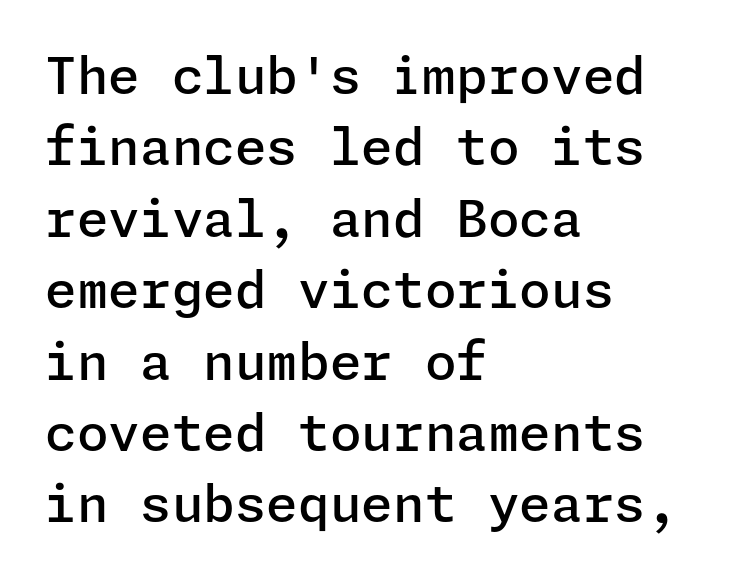
Q: Is the text bold? A: Semi-bold.
Q: Is the text italic (slanted)? A: No, it is upright.
Q: Is the typeface a serif or a sans-serif typeface? A: Sans-serif.
Q: Is the text underlined? A: No.
Q: How is the paragraph aligned? A: Left-aligned.
Q: Is the spacing between letters normal or unusually wide? A: Normal.
Q: Is the spacing between lines tight, normal or loose? A: Normal.
Q: Width (condensed, normal, or wide)? A: Normal.
Q: Stroke contrast? A: Low.
Q: x-height? A: Medium.
